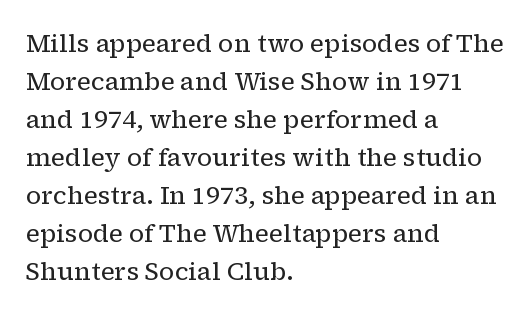
The image shows 25 px text type, upright; set left-aligned, normal line spacing (1.52x), normal letter spacing, not underlined.
